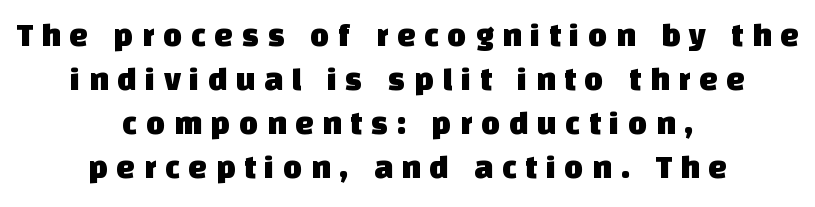
Q: Is the typeface a serif or a sans-serif typeface? A: Sans-serif.
Q: Is the text underlined? A: No.
Q: How is the paragraph aligned? A: Centered.
Q: Is the spacing between letters normal or unusually wide? A: Unusually wide.
Q: Is the spacing between lines tight, normal or loose? A: Normal.
Q: Width (condensed, normal, or wide)? A: Normal.
Q: Stroke contrast? A: Low.
Q: x-height? A: Large.
Q: Monospaced? A: No.
